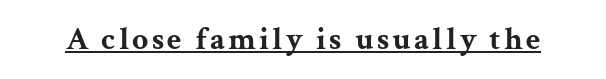
{"serif": "yes", "italic": "no", "bold": "yes", "weight": "bold", "width": "wide", "stroke_contrast": "medium", "x_height": "medium", "monospaced": "no", "underline": "yes", "glyph_px": 32}
